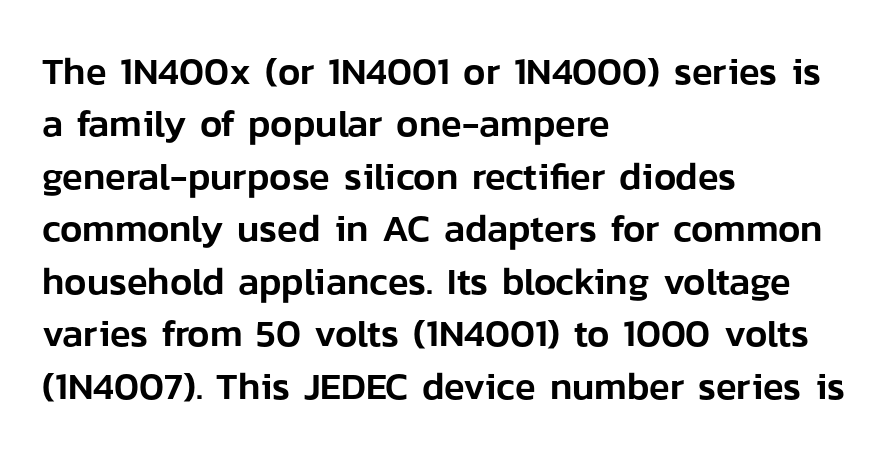
{"serif": "no", "italic": "no", "width": "normal", "stroke_contrast": "low", "x_height": "medium", "monospaced": "no", "underline": "no", "align": "left", "line_spacing": "normal", "line_spacing_ratio": 1.38, "letter_spacing": "normal", "letter_spacing_em": 0.0, "glyph_px": 38}
